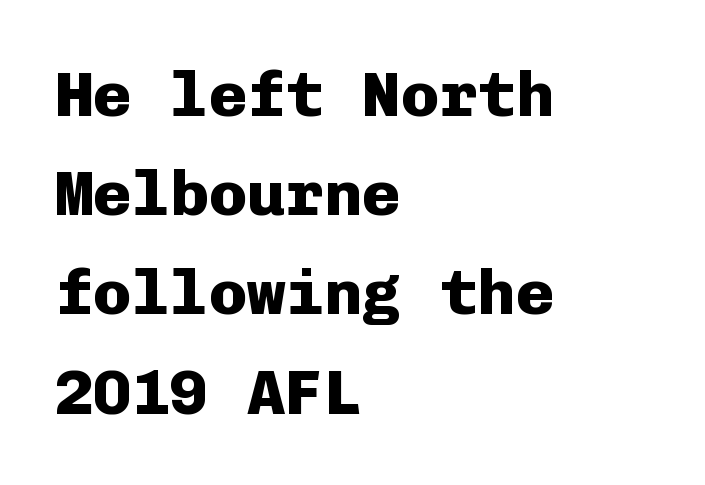
When letters stand straight like this, we call the style roman or upright. Set as a true bold cut, around the 700 mark. Type without underlining. Look at the bottom of the vertical strokes: they stop flat, with no serifs.
